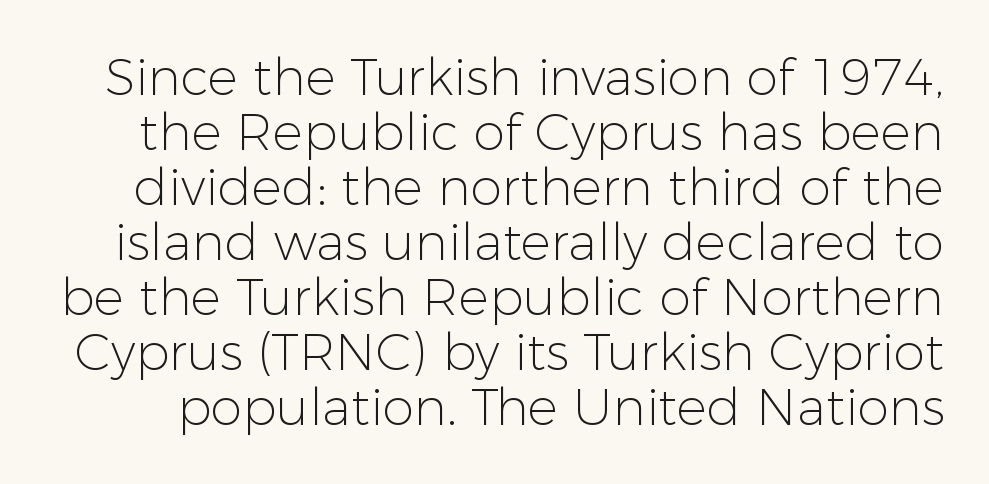
{"serif": "no", "italic": "no", "bold": "no", "weight": "light", "width": "normal", "stroke_contrast": "low", "x_height": "medium", "monospaced": "no", "underline": "no", "line_spacing": "tight", "line_spacing_ratio": 1.08, "letter_spacing": "normal", "letter_spacing_em": 0.0, "glyph_px": 51}
